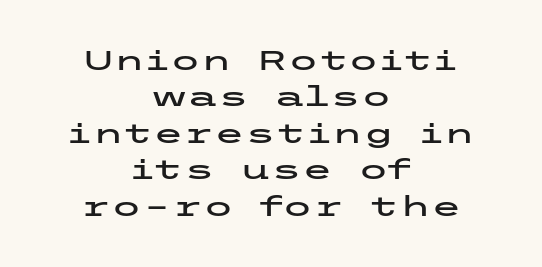
{"serif": "no", "italic": "no", "width": "wide", "stroke_contrast": "low", "x_height": "medium", "underline": "no", "align": "center", "line_spacing": "normal", "line_spacing_ratio": 1.3, "letter_spacing": "normal", "letter_spacing_em": 0.0, "glyph_px": 28}
